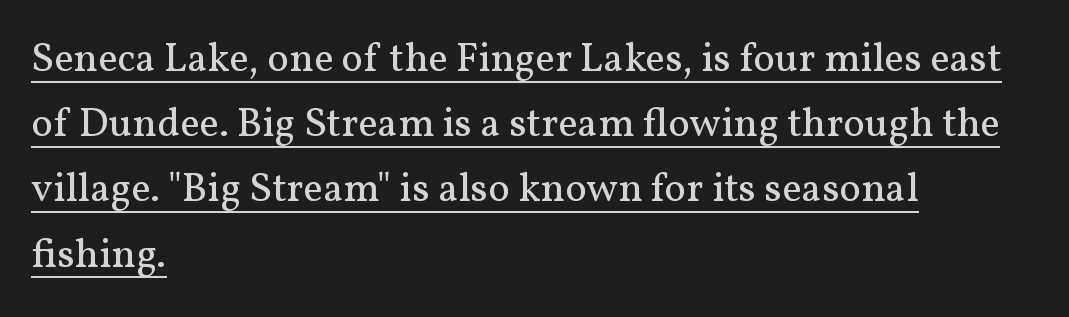
{"serif": "yes", "italic": "no", "bold": "no", "weight": "regular", "width": "normal", "stroke_contrast": "medium", "x_height": "medium", "monospaced": "no", "underline": "yes", "align": "left", "line_spacing": "normal", "line_spacing_ratio": 1.59, "letter_spacing": "normal", "letter_spacing_em": 0.0, "glyph_px": 41}
